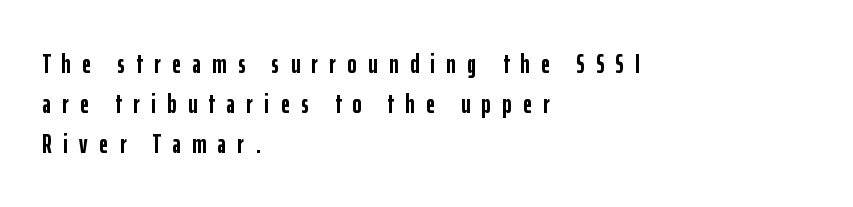
The image shows 27 px bold type, upright; set left-aligned, normal line spacing (1.48x), unusually wide letter spacing (+0.43 em), not underlined.
